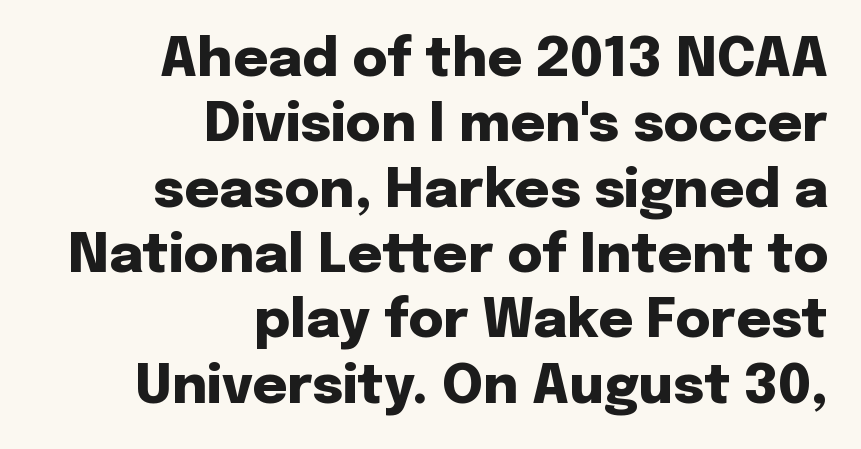
Glance below the letters and you will spot only blank space. The lettering stays uniformly vertical, giving the passage a roman look. Font category for this specimen: sans-serif. A flush-right, rag-left setting is used for this passage. The line texture is even and compact thanks to regular tracking.
